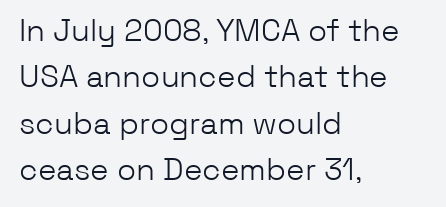
The image shows 31 px light sans-serif type, upright; set left-aligned, normal line spacing (1.5x), normal letter spacing, not underlined; low stroke contrast and a medium x-height.
